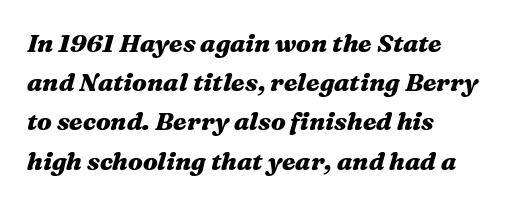
{"italic": "yes", "lean": "right", "slant_degrees": 16, "bold": "yes", "underline": "no", "align": "left", "line_spacing": "normal", "line_spacing_ratio": 1.57, "letter_spacing": "normal", "letter_spacing_em": 0.0, "glyph_px": 25}
